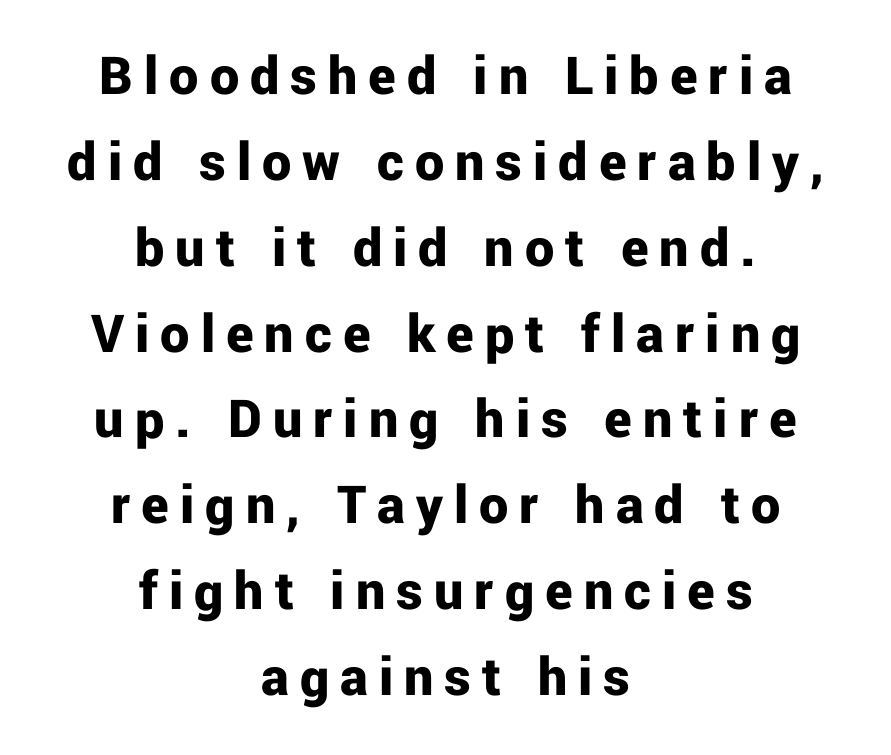
Caption: bold face, heavy strokes. Is this a fixed-width face? No — the glyphs have proportional, varying widths. Style check: upright. The rows are spaced the way most documents space them. If you folded the block vertically in half, each line would mirror itself in length. The specimen omits any rule beneath the text block's lines.
